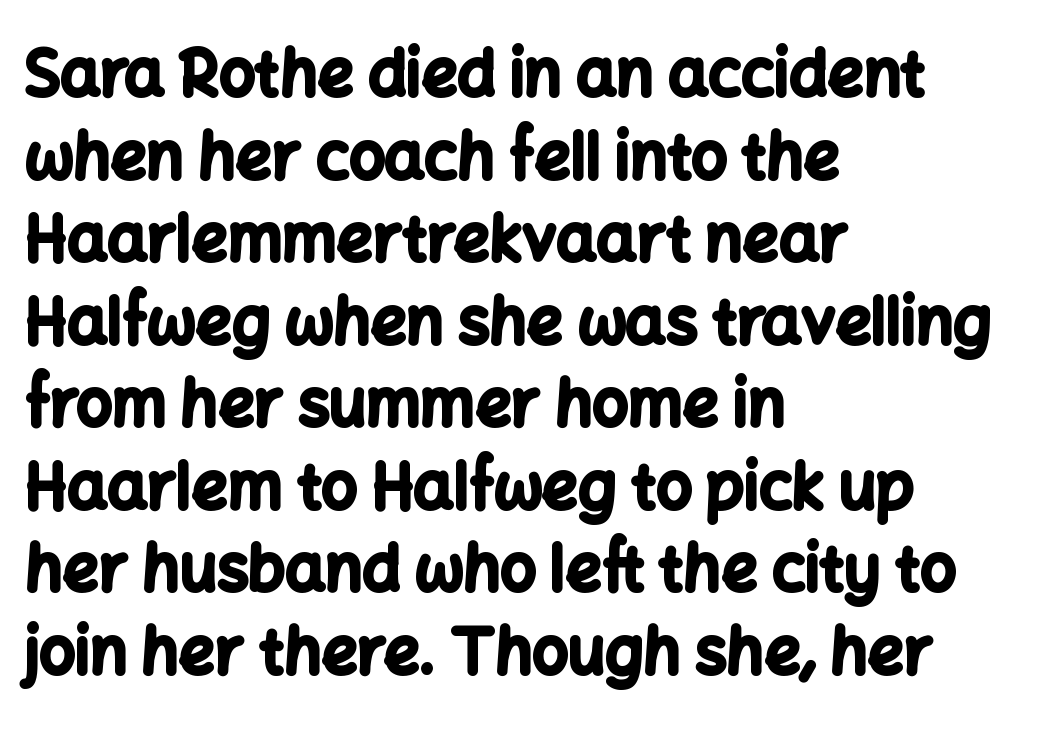
Rule under the text: the space is simply empty. You'd pick this weight for a headline — it's a proper bold. Spacing verdict: proportional, widths tailored to each character. The typography opts for an upright posture over an oblique one. This sample keeps an unexceptional amount of space between lines.
